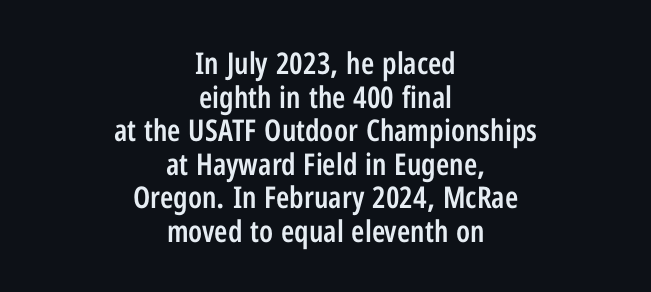
{"serif": "no", "italic": "no", "bold": "semi", "weight": "semibold", "width": "condensed", "stroke_contrast": "low", "x_height": "medium", "monospaced": "no", "underline": "no", "align": "center", "line_spacing": "tight", "line_spacing_ratio": 1.12, "letter_spacing": "normal", "letter_spacing_em": 0.0, "glyph_px": 30}
